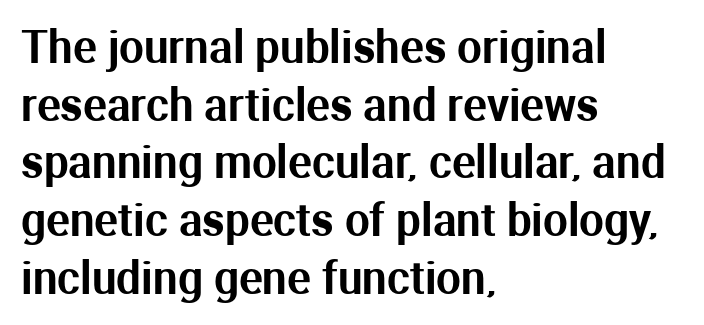
Q: Is the text italic (slanted)? A: No, it is upright.
Q: Is the typeface a serif or a sans-serif typeface? A: Sans-serif.
Q: Is the text underlined? A: No.
Q: How is the paragraph aligned? A: Left-aligned.
Q: Is the spacing between letters normal or unusually wide? A: Normal.
Q: Is the spacing between lines tight, normal or loose? A: Normal.
Q: Width (condensed, normal, or wide)? A: Normal.
Q: Stroke contrast? A: Medium.
Q: x-height? A: Medium.
Q: Monospaced? A: No.
